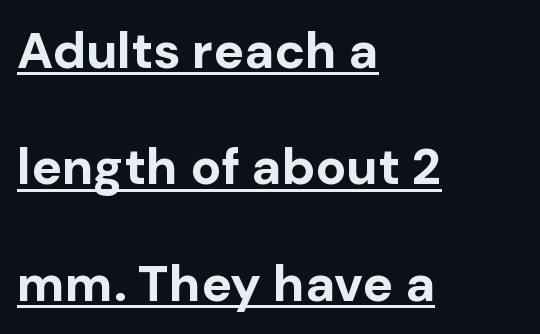
Q: Is the text bold? A: Yes.
Q: Is the text italic (slanted)? A: No, it is upright.
Q: Is the typeface a serif or a sans-serif typeface? A: Sans-serif.
Q: Is the text underlined? A: Yes.
Q: How is the paragraph aligned? A: Left-aligned.
Q: Is the spacing between letters normal or unusually wide? A: Normal.
Q: Is the spacing between lines tight, normal or loose? A: Loose.
Q: Width (condensed, normal, or wide)? A: Normal.
Q: Stroke contrast? A: Low.
Q: x-height? A: Medium.
Q: Monospaced? A: No.
